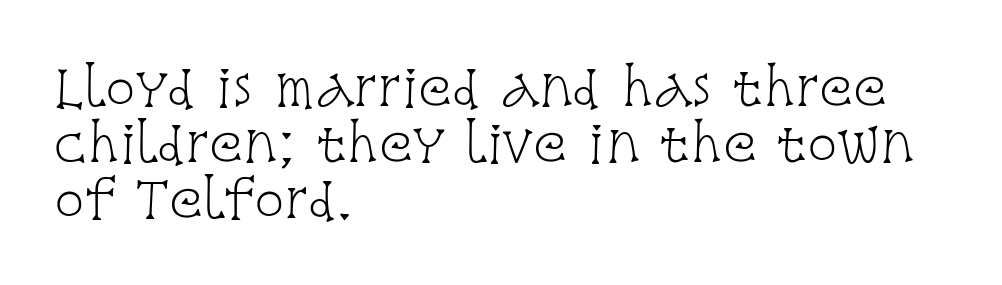
{"serif": "yes", "italic": "no", "bold": "no", "weight": "light", "width": "condensed", "stroke_contrast": "low", "x_height": "large", "monospaced": "no", "underline": "no", "align": "left", "line_spacing": "tight", "line_spacing_ratio": 1.12, "letter_spacing": "normal", "letter_spacing_em": 0.0, "glyph_px": 50}
